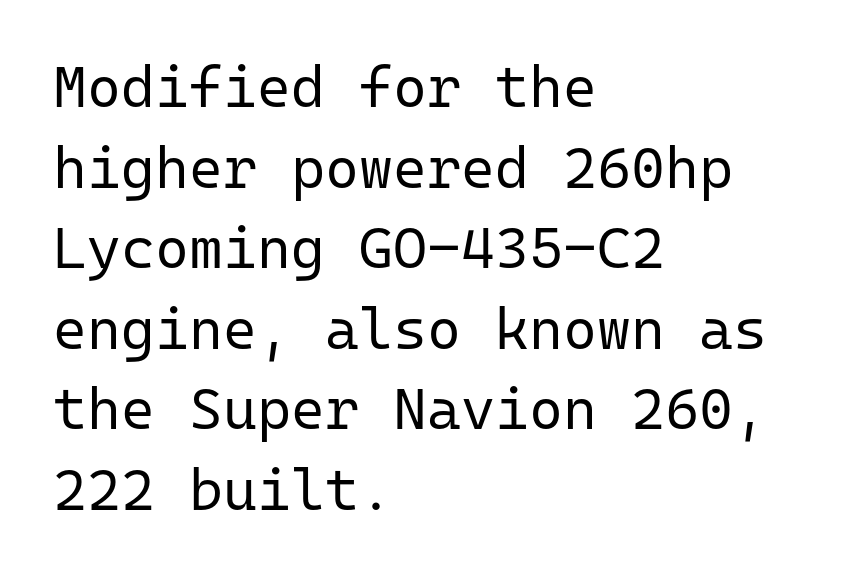
The image shows 58 px regular-weight sans-serif type, upright, monospaced; set left-aligned, normal line spacing (1.39x), normal letter spacing, not underlined; low stroke contrast and a medium x-height.
